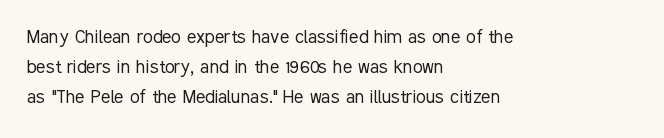
{"italic": "no", "bold": "no", "underline": "no", "align": "left", "line_spacing": "normal", "line_spacing_ratio": 1.37, "letter_spacing": "normal", "letter_spacing_em": 0.0, "glyph_px": 22}
